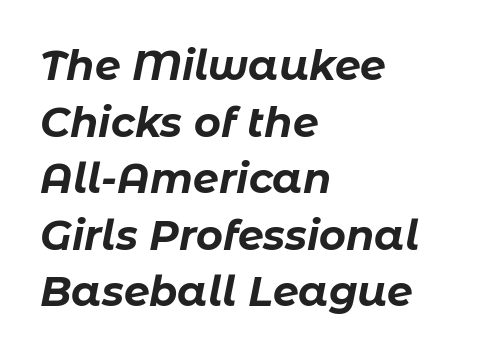
The image shows 41 px bold type, italic (leaning right); set left-aligned, normal line spacing (1.38x), normal letter spacing, not underlined; low stroke contrast and a medium x-height.
